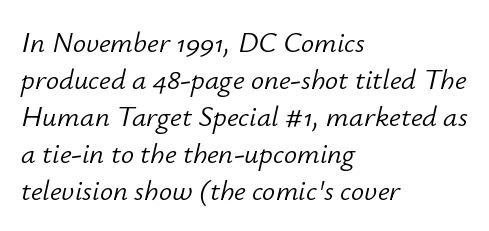
The image shows 29 px light type, italic (leaning right); set left-aligned, normal line spacing (1.28x), normal letter spacing, not underlined; low stroke contrast and a small x-height.
